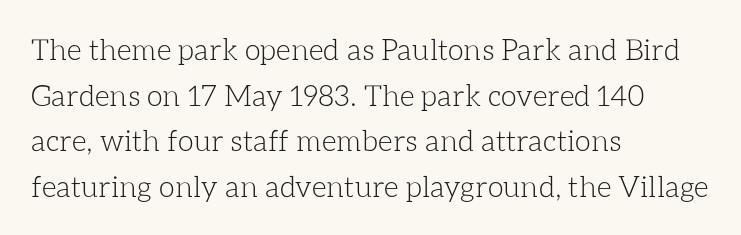
The image shows 29 px light type, upright; set left-aligned, normal line spacing (1.57x), normal letter spacing, not underlined; low stroke contrast and a medium x-height.
